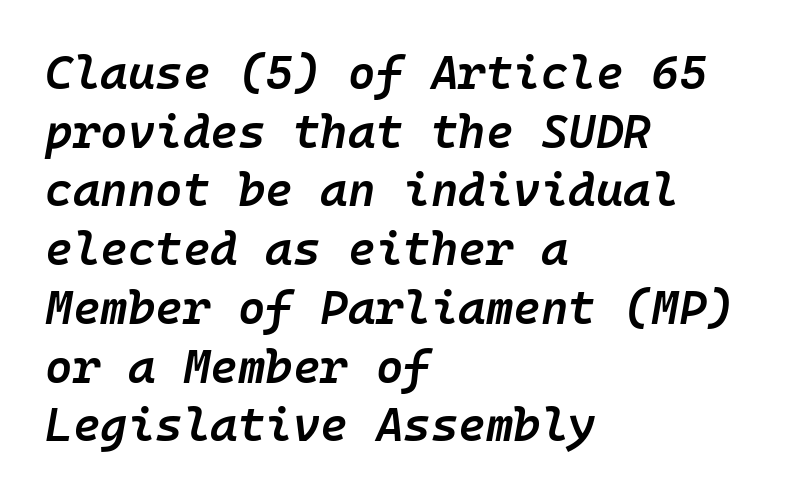
{"italic": "yes", "lean": "right", "slant_degrees": 10, "bold": "semi", "weight": "semibold", "width": "normal", "stroke_contrast": "low", "x_height": "medium", "underline": "no", "align": "left", "line_spacing": "normal", "line_spacing_ratio": 1.25, "letter_spacing": "normal", "letter_spacing_em": 0.0, "glyph_px": 47}
